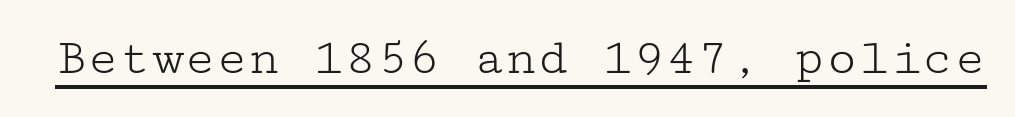
{"serif": "yes", "italic": "no", "bold": "no", "weight": "light", "width": "wide", "stroke_contrast": "low", "x_height": "medium", "underline": "yes", "letter_spacing": "normal", "letter_spacing_em": 0.0, "glyph_px": 53}
